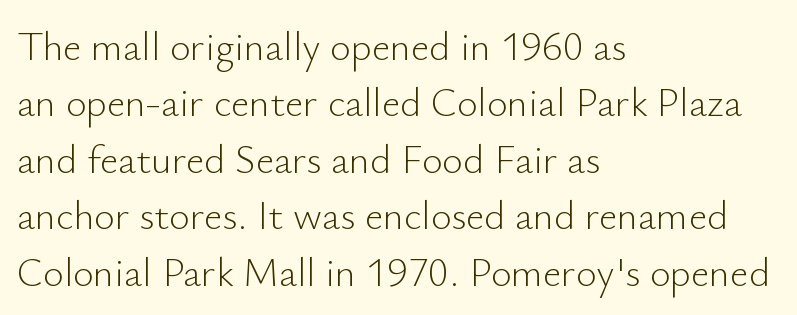
Q: Is the text bold? A: No.
Q: Is the text italic (slanted)? A: No, it is upright.
Q: Is the typeface a serif or a sans-serif typeface? A: Sans-serif.
Q: Is the text underlined? A: No.
Q: How is the paragraph aligned? A: Left-aligned.
Q: Is the spacing between letters normal or unusually wide? A: Normal.
Q: Is the spacing between lines tight, normal or loose? A: Normal.
Q: Width (condensed, normal, or wide)? A: Normal.
Q: Stroke contrast? A: Low.
Q: x-height? A: Small.
Q: Monospaced? A: No.
